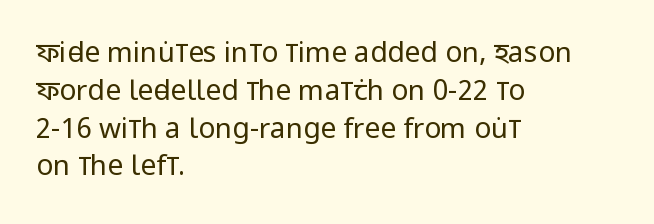
Q: Is the text bold? A: No.
Q: Is the text italic (slanted)? A: No, it is upright.
Q: Is the typeface a serif or a sans-serif typeface? A: Sans-serif.
Q: Is the text underlined? A: No.
Q: How is the paragraph aligned? A: Left-aligned.
Q: Is the spacing between letters normal or unusually wide? A: Normal.
Q: Is the spacing between lines tight, normal or loose? A: Normal.
Q: Width (condensed, normal, or wide)? A: Condensed.
Q: Stroke contrast? A: Low.
Q: x-height? A: Large.
Q: Monospaced? A: No.
